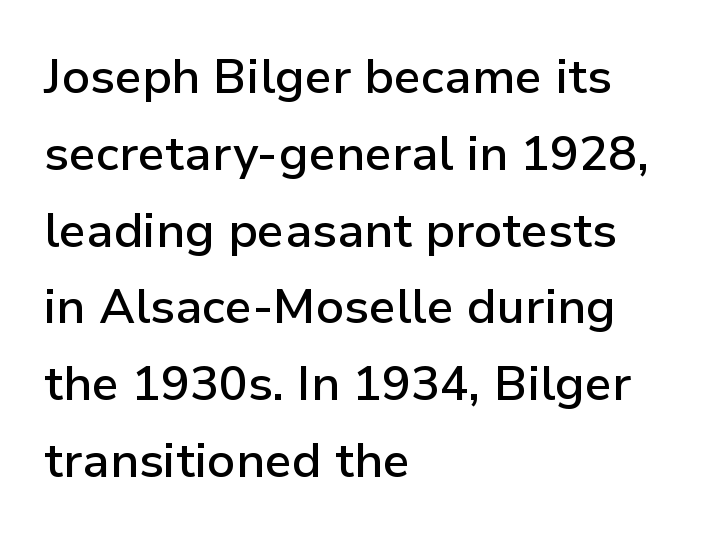
Q: Is the text bold? A: Semi-bold.
Q: Is the text italic (slanted)? A: No, it is upright.
Q: Is the typeface a serif or a sans-serif typeface? A: Sans-serif.
Q: Is the text underlined? A: No.
Q: How is the paragraph aligned? A: Left-aligned.
Q: Is the spacing between letters normal or unusually wide? A: Normal.
Q: Is the spacing between lines tight, normal or loose? A: Normal.
Q: Width (condensed, normal, or wide)? A: Normal.
Q: Stroke contrast? A: Low.
Q: x-height? A: Medium.
Q: Monospaced? A: No.
